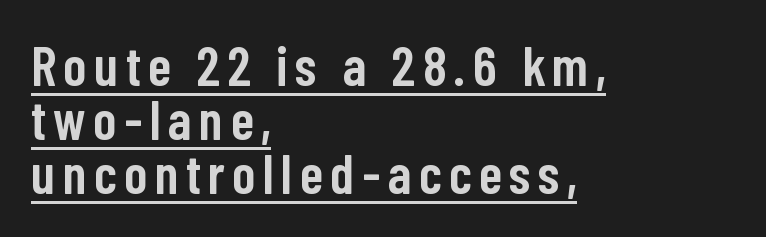
Q: Is the text bold? A: Semi-bold.
Q: Is the text italic (slanted)? A: No, it is upright.
Q: Is the typeface a serif or a sans-serif typeface? A: Sans-serif.
Q: Is the text underlined? A: Yes.
Q: How is the paragraph aligned? A: Left-aligned.
Q: Is the spacing between lines tight, normal or loose? A: Tight.
Q: Width (condensed, normal, or wide)? A: Condensed.
Q: Stroke contrast? A: Low.
Q: x-height? A: Medium.
Q: Monospaced? A: No.
